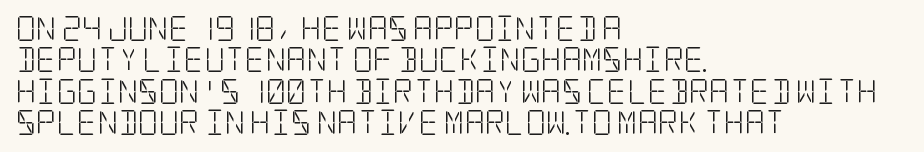
No letter is thick-stroked: the sample isn't bold. This is roman type, the default non-slanted kind. One glance says typical: line gaps are just what's usual. Plain, unruled lines of type. This sample is left-justified, so line endings fall wherever the words run out.
